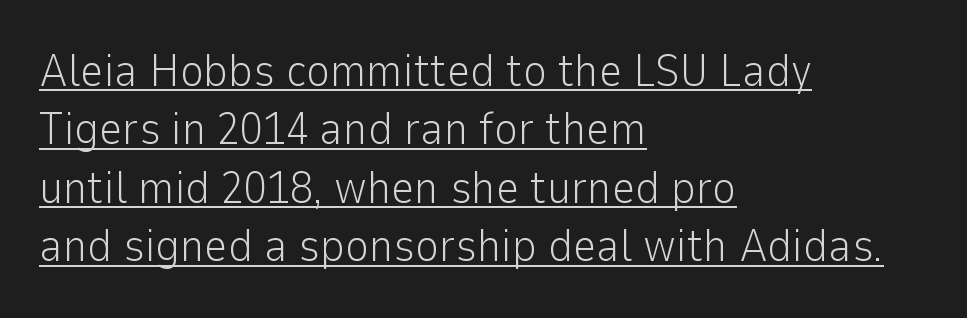
The image shows 46 px light sans-serif type, upright; set left-aligned, normal line spacing (1.27x), normal letter spacing, underlined; low stroke contrast and a medium x-height.
